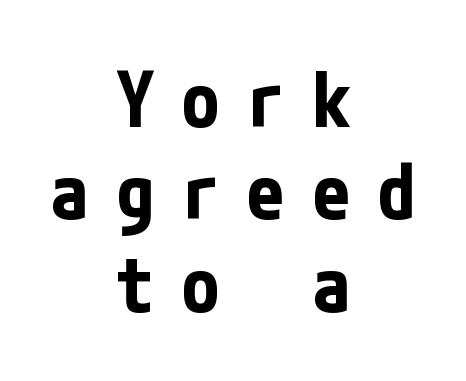
{"serif": "no", "italic": "no", "bold": "yes", "weight": "bold", "width": "condensed", "stroke_contrast": "low", "x_height": "medium", "underline": "no", "align": "center", "line_spacing_ratio": 1.2, "letter_spacing": "wide", "letter_spacing_em": 0.35, "glyph_px": 77}
